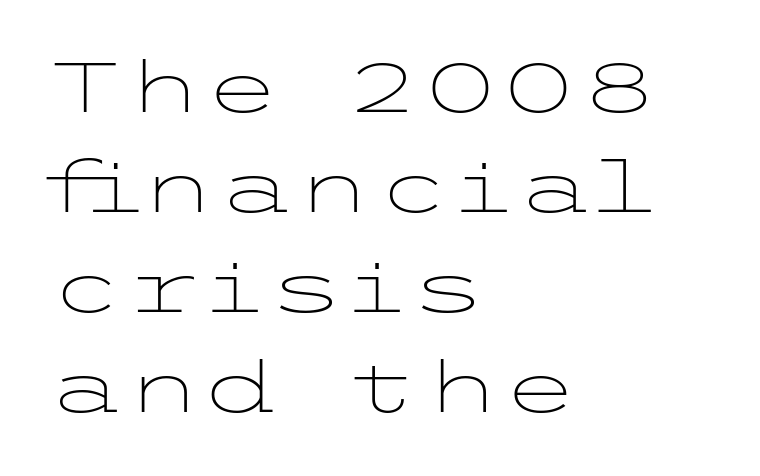
{"serif": "no", "italic": "no", "bold": "no", "weight": "light", "width": "wide", "stroke_contrast": "low", "x_height": "medium", "underline": "no", "align": "left", "line_spacing": "normal", "line_spacing_ratio": 1.41, "letter_spacing": "normal", "letter_spacing_em": 0.0, "glyph_px": 71}
